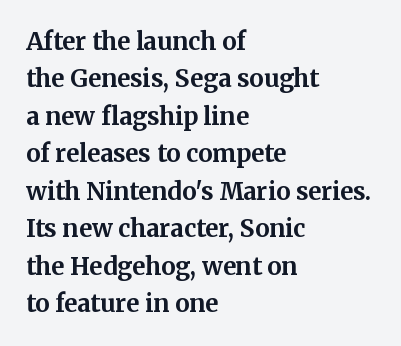
Underline: absent. Strokes here are thick enough to call this a true bold. This block has exactly the height ordinary leading produces. Standard letterfit; no display-style spreading of the glyphs. The lines are quadded left.
